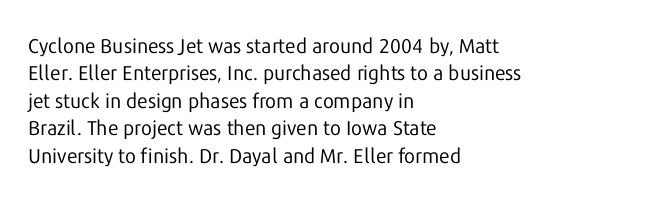
Caption: standard tracking, unaltered. Alignment: flush left. Line spacing here is normal. Weight: not bold — regular or lighter.
